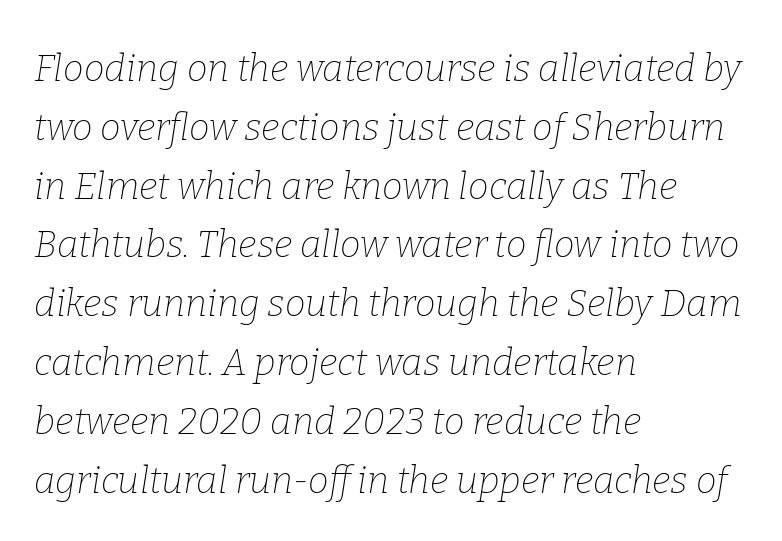
The face used here has a pronounced slope to its letters. Lines of text with bare space underneath. Letter spacing: default. Stroke mass is kept to a normal reading level or below. The rendering shows small feet on the letterforms — a serif design.
